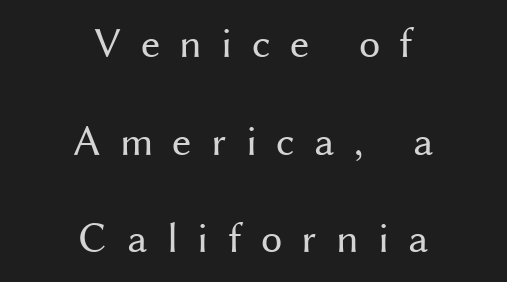
{"serif": "no", "italic": "no", "bold": "no", "weight": "regular", "width": "normal", "stroke_contrast": "medium", "x_height": "medium", "monospaced": "no", "underline": "no", "align": "center", "line_spacing": "loose", "line_spacing_ratio": 2.27, "letter_spacing": "wide", "letter_spacing_em": 0.45, "glyph_px": 43}
